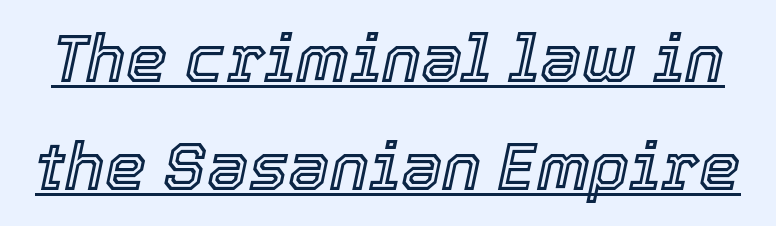
Is this a fixed-width face? No — the glyphs have proportional, varying widths. Is the type slanted? Yes — the strokes lean at a clear angle. Compared with undecorated copy, this sample adds a rule below the words. Default kerning and tracking; the words read as compact shapes. Successive baselines arrive at the customary interval.
